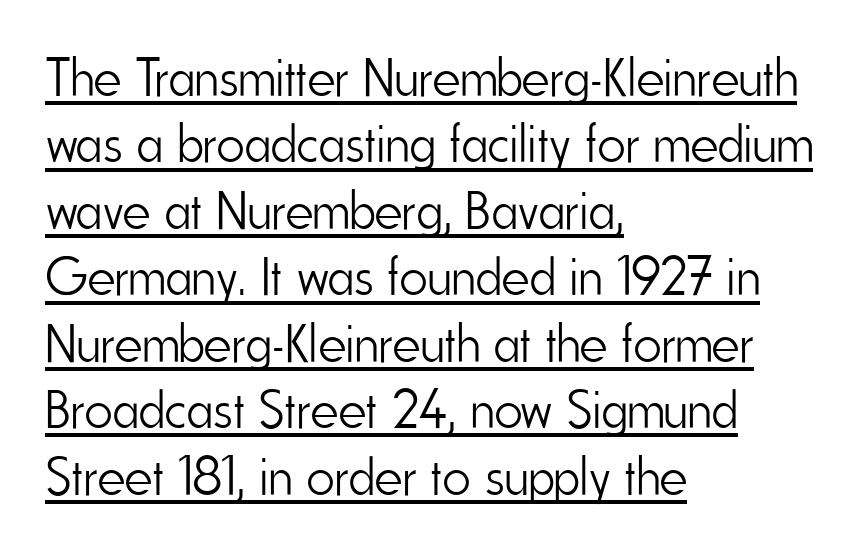
{"serif": "no", "italic": "no", "bold": "no", "weight": "light", "width": "condensed", "stroke_contrast": "low", "x_height": "small", "monospaced": "no", "underline": "yes", "align": "left", "line_spacing_ratio": 1.23, "letter_spacing": "normal", "letter_spacing_em": 0.0, "glyph_px": 54}
